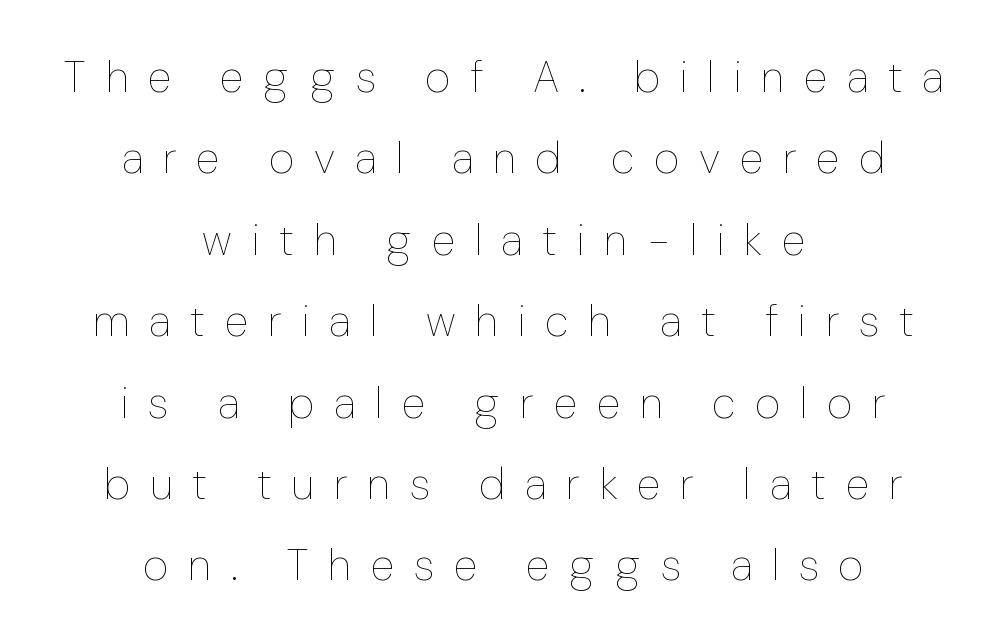
{"italic": "no", "bold": "no", "weight": "thin", "width": "normal", "stroke_contrast": "low", "x_height": "medium", "monospaced": "no", "underline": "no", "align": "center", "line_spacing_ratio": 1.85, "letter_spacing": "wide", "letter_spacing_em": 0.45, "glyph_px": 44}
